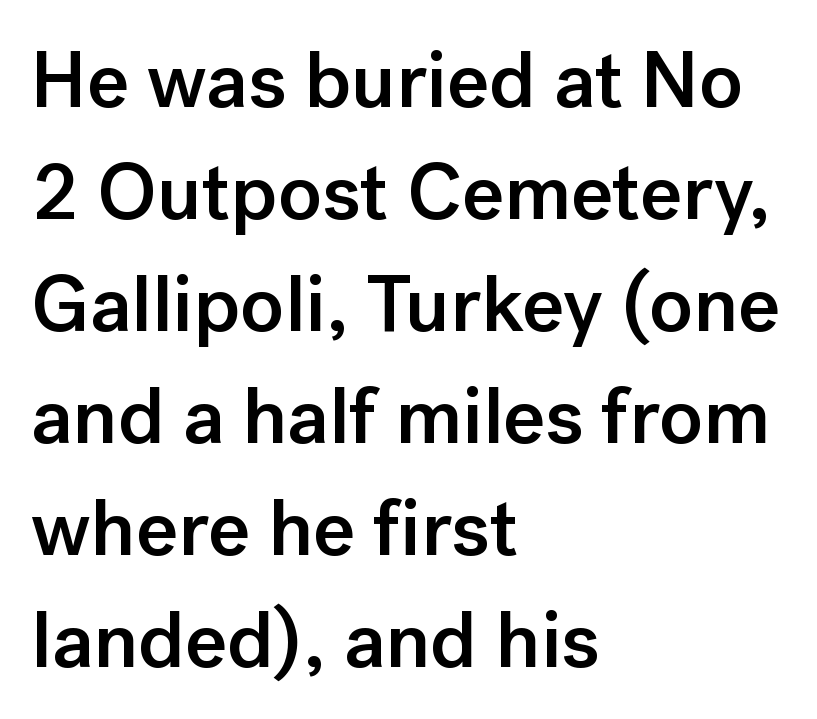
Q: Is the text bold? A: Semi-bold.
Q: Is the text italic (slanted)? A: No, it is upright.
Q: Is the typeface a serif or a sans-serif typeface? A: Sans-serif.
Q: Is the text underlined? A: No.
Q: How is the paragraph aligned? A: Left-aligned.
Q: Is the spacing between letters normal or unusually wide? A: Normal.
Q: Is the spacing between lines tight, normal or loose? A: Normal.
Q: Width (condensed, normal, or wide)? A: Normal.
Q: Stroke contrast? A: Low.
Q: x-height? A: Medium.
Q: Monospaced? A: No.
